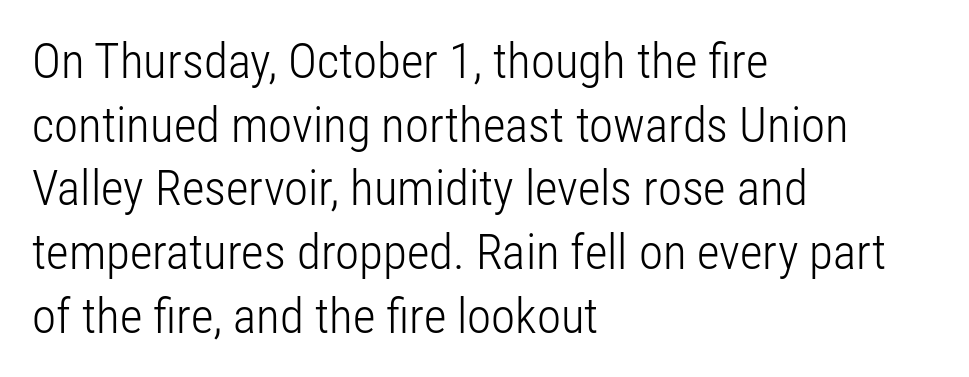
Q: Is the text bold? A: No.
Q: Is the text italic (slanted)? A: No, it is upright.
Q: Is the typeface a serif or a sans-serif typeface? A: Sans-serif.
Q: Is the text underlined? A: No.
Q: How is the paragraph aligned? A: Left-aligned.
Q: Is the spacing between letters normal or unusually wide? A: Normal.
Q: Is the spacing between lines tight, normal or loose? A: Normal.
Q: Width (condensed, normal, or wide)? A: Condensed.
Q: Stroke contrast? A: Low.
Q: x-height? A: Medium.
Q: Monospaced? A: No.
